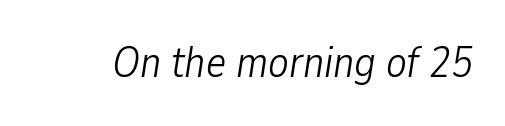
Q: Is the text bold? A: No.
Q: Is the text italic (slanted)? A: Yes, it leans right by about 9 degrees.
Q: Is the text underlined? A: No.
Q: Is the spacing between letters normal or unusually wide? A: Normal.
Q: Width (condensed, normal, or wide)? A: Condensed.
Q: Stroke contrast? A: Low.
Q: x-height? A: Medium.
Q: Monospaced? A: No.
